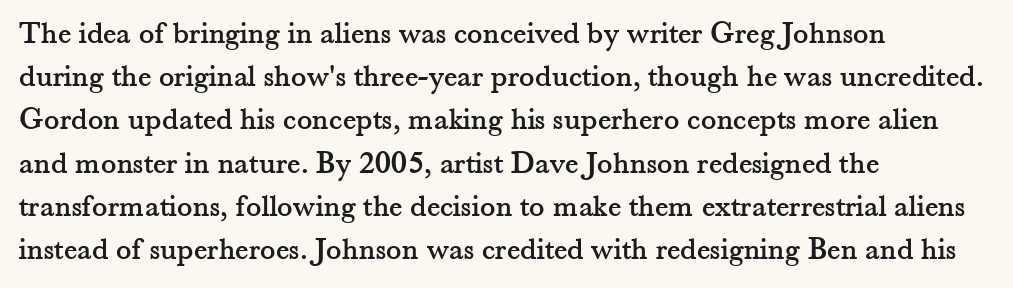
Horizontal bands of white between lines are of average thickness. The face used here is seriffed, in the tradition of book romans. These lines are rendered in a variable-pitch font. Descenders are the only things crossing below the line.
